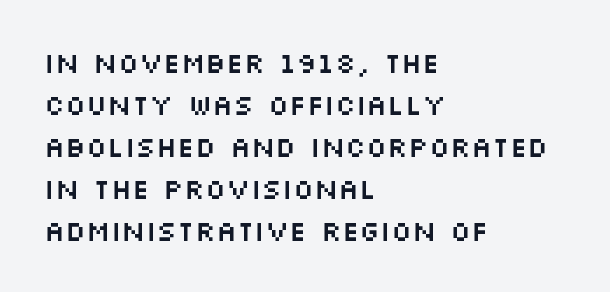
Q: Is the text italic (slanted)? A: No, it is upright.
Q: Is the typeface a serif or a sans-serif typeface? A: Sans-serif.
Q: Is the text underlined? A: No.
Q: How is the paragraph aligned? A: Left-aligned.
Q: Is the spacing between letters normal or unusually wide? A: Normal.
Q: Is the spacing between lines tight, normal or loose? A: Normal.
Q: Width (condensed, normal, or wide)? A: Wide.
Q: Stroke contrast? A: Medium.
Q: x-height? A: Large.
Q: Monospaced? A: No.
